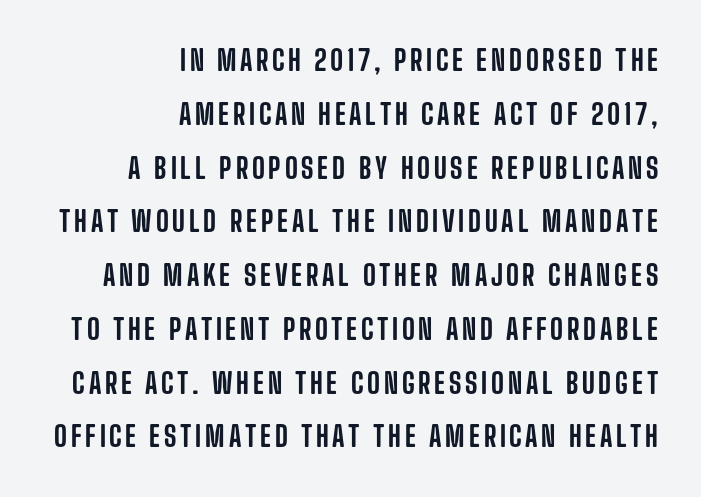
These lines were composed using upright roman letters. Look at the bottom of the vertical strokes: they stop flat, with no serifs. Character widths vary here, with narrow letters taking less room than wide ones. The lines are quadded right. Glance below the letters and you will spot only blank space. A typesetter would call this leading open, well beyond the default.
